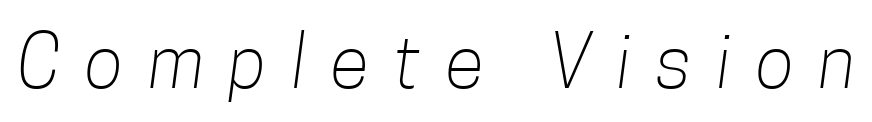
Q: Is the text bold? A: No.
Q: Is the typeface a serif or a sans-serif typeface? A: Sans-serif.
Q: Is the text underlined? A: No.
Q: Is the spacing between letters normal or unusually wide? A: Unusually wide.
Q: Width (condensed, normal, or wide)? A: Condensed.
Q: Stroke contrast? A: Low.
Q: x-height? A: Medium.
Q: Monospaced? A: No.
